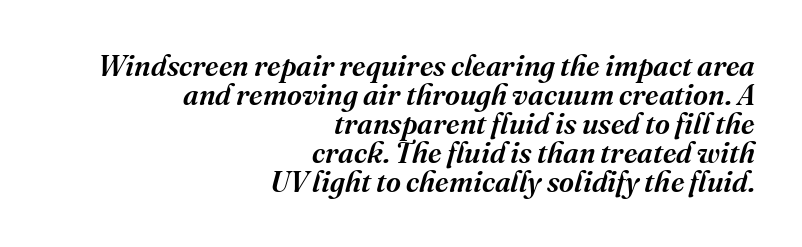
{"serif": "yes", "italic": "yes", "lean": "right", "slant_degrees": 16, "bold": "semi", "weight": "semibold", "width": "normal", "stroke_contrast": "medium", "x_height": "medium", "monospaced": "no", "underline": "no", "align": "right", "line_spacing": "tight", "line_spacing_ratio": 1.0, "letter_spacing": "normal", "letter_spacing_em": 0.0, "glyph_px": 29}
